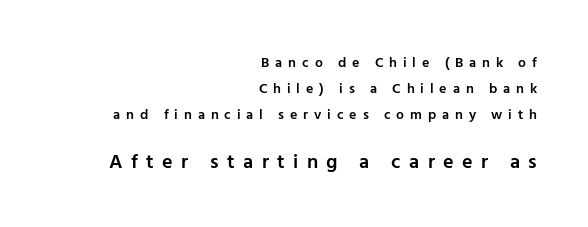
{"italic": "no", "bold": "semi", "underline": "no", "align": "right", "line_spacing_ratio": 1.85, "letter_spacing": "wide", "letter_spacing_em": 0.42, "larger_block": "second", "size_ratio": 1.43, "glyph_px": 20}
